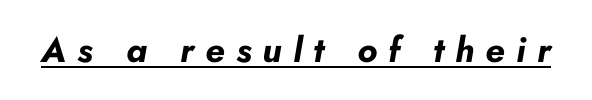
{"italic": "yes", "lean": "right", "slant_degrees": 10, "bold": "yes", "weight": "bold", "width": "normal", "stroke_contrast": "low", "x_height": "small", "monospaced": "no", "underline": "yes", "letter_spacing": "wide", "letter_spacing_em": 0.32, "glyph_px": 35}
